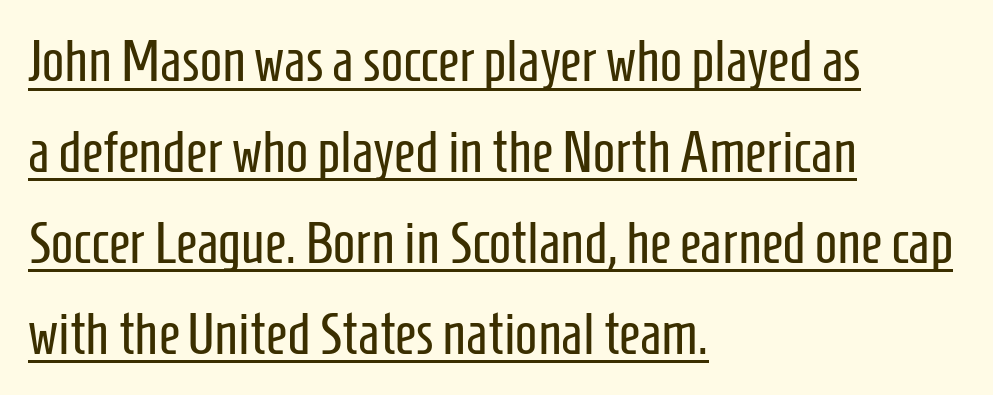
Q: Is the text bold? A: No.
Q: Is the text italic (slanted)? A: No, it is upright.
Q: Is the typeface a serif or a sans-serif typeface? A: Sans-serif.
Q: Is the text underlined? A: Yes.
Q: How is the paragraph aligned? A: Left-aligned.
Q: Is the spacing between letters normal or unusually wide? A: Normal.
Q: Is the spacing between lines tight, normal or loose? A: Normal.
Q: Width (condensed, normal, or wide)? A: Condensed.
Q: Stroke contrast? A: Low.
Q: x-height? A: Medium.
Q: Monospaced? A: No.
